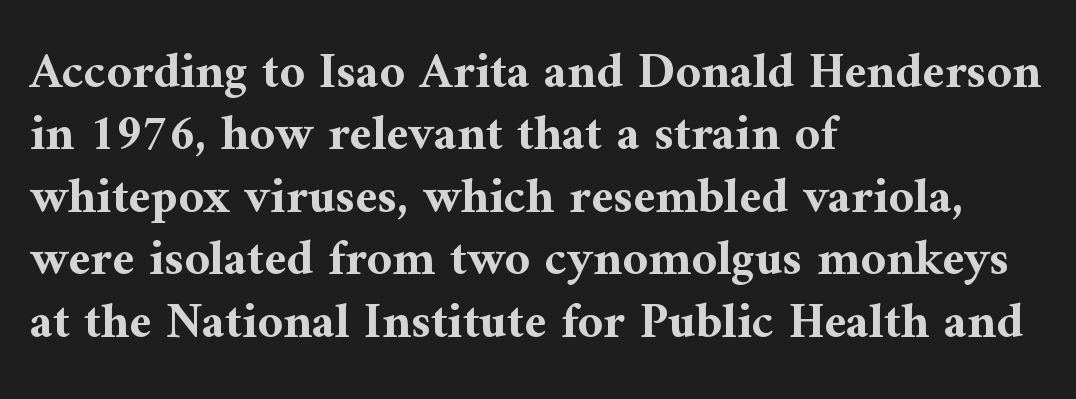
{"serif": "yes", "italic": "no", "bold": "yes", "weight": "bold", "width": "normal", "stroke_contrast": "medium", "x_height": "medium", "monospaced": "no", "underline": "no", "align": "left", "line_spacing": "normal", "line_spacing_ratio": 1.25, "letter_spacing": "normal", "letter_spacing_em": 0.0, "glyph_px": 50}
